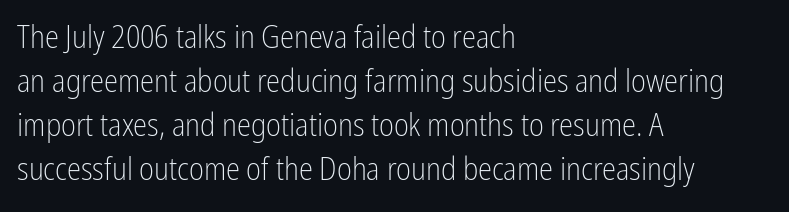
{"serif": "no", "italic": "no", "bold": "no", "weight": "light", "width": "condensed", "stroke_contrast": "low", "x_height": "medium", "monospaced": "no", "underline": "no", "align": "left", "line_spacing": "normal", "line_spacing_ratio": 1.38, "letter_spacing": "normal", "letter_spacing_em": 0.0, "glyph_px": 32}
